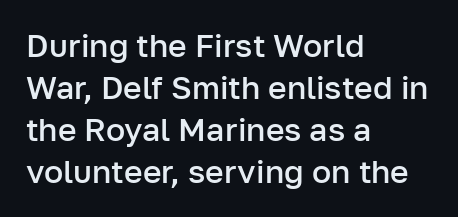
Q: Is the text bold? A: Semi-bold.
Q: Is the text italic (slanted)? A: No, it is upright.
Q: Is the typeface a serif or a sans-serif typeface? A: Sans-serif.
Q: Is the text underlined? A: No.
Q: How is the paragraph aligned? A: Left-aligned.
Q: Is the spacing between letters normal or unusually wide? A: Normal.
Q: Is the spacing between lines tight, normal or loose? A: Normal.
Q: Width (condensed, normal, or wide)? A: Normal.
Q: Stroke contrast? A: Low.
Q: x-height? A: Medium.
Q: Monospaced? A: No.
